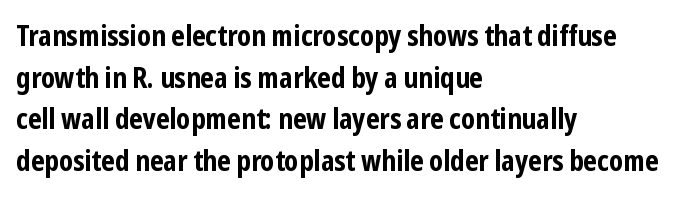
Q: Is the text bold? A: Yes.
Q: Is the text italic (slanted)? A: No, it is upright.
Q: Is the typeface a serif or a sans-serif typeface? A: Sans-serif.
Q: Is the text underlined? A: No.
Q: How is the paragraph aligned? A: Left-aligned.
Q: Is the spacing between letters normal or unusually wide? A: Normal.
Q: Is the spacing between lines tight, normal or loose? A: Normal.
Q: Width (condensed, normal, or wide)? A: Condensed.
Q: Stroke contrast? A: Low.
Q: x-height? A: Medium.
Q: Monospaced? A: No.
